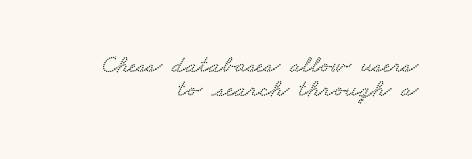
Q: Is the text underlined? A: No.
Q: How is the paragraph aligned? A: Right-aligned.
Q: Is the spacing between letters normal or unusually wide? A: Normal.
Q: Is the spacing between lines tight, normal or loose? A: Tight.
